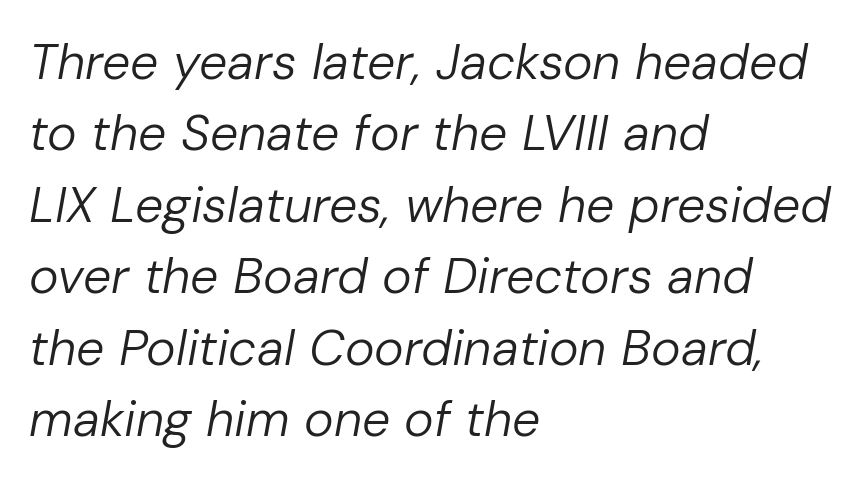
Typeset ragged right — the left edge is the straight one. There is no visible air inserted between adjacent glyphs. These lines are rendered in a variable-pitch font. Clear beneath every line of the passage. Honestly, the row spacing looks completely unremarkable. Bold? No — there's no thickening of the strokes.
